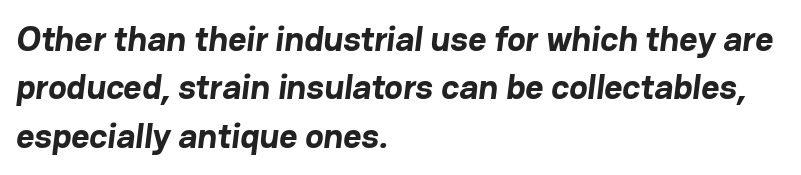
Q: Is the text bold? A: Yes.
Q: Is the typeface a serif or a sans-serif typeface? A: Sans-serif.
Q: Is the text underlined? A: No.
Q: How is the paragraph aligned? A: Left-aligned.
Q: Is the spacing between letters normal or unusually wide? A: Normal.
Q: Is the spacing between lines tight, normal or loose? A: Normal.
Q: Width (condensed, normal, or wide)? A: Normal.
Q: Stroke contrast? A: Low.
Q: x-height? A: Medium.
Q: Monospaced? A: No.
